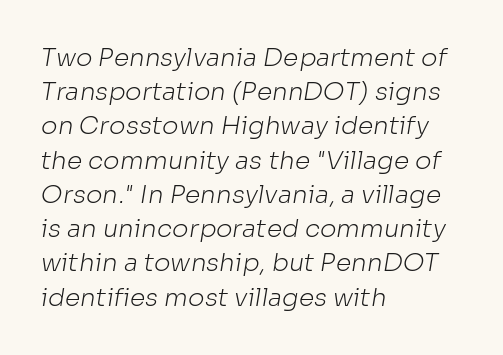
A clean baseline with only descenders dipping below it. Counters stay open thanks to moderate or lighter strokes. Words appear dense and cohesive because spacing is normal. Quick note: interline space is typical. Alignment: flush left.
